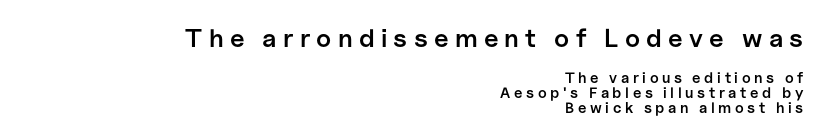
Q: Is the text bold? A: Semi-bold.
Q: Is the text italic (slanted)? A: No, it is upright.
Q: Is the text underlined? A: No.
Q: How is the paragraph aligned? A: Right-aligned.
Q: Is the spacing between letters normal or unusually wide? A: Unusually wide.
Q: Is the spacing between lines tight, normal or loose? A: Tight.
Q: Which block of text is set in a larger size, the first (top) or the second (bottom)? A: The first (top) one.
